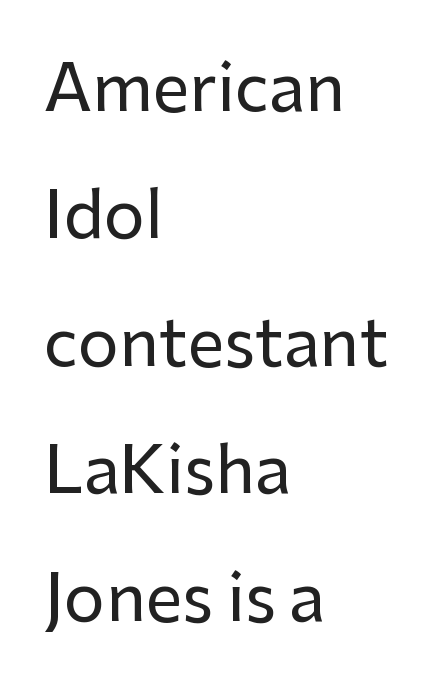
The image shows 65 px sans-serif type, upright; set left-aligned, loose line spacing (1.96x), normal letter spacing, not underlined; low stroke contrast and a medium x-height.
